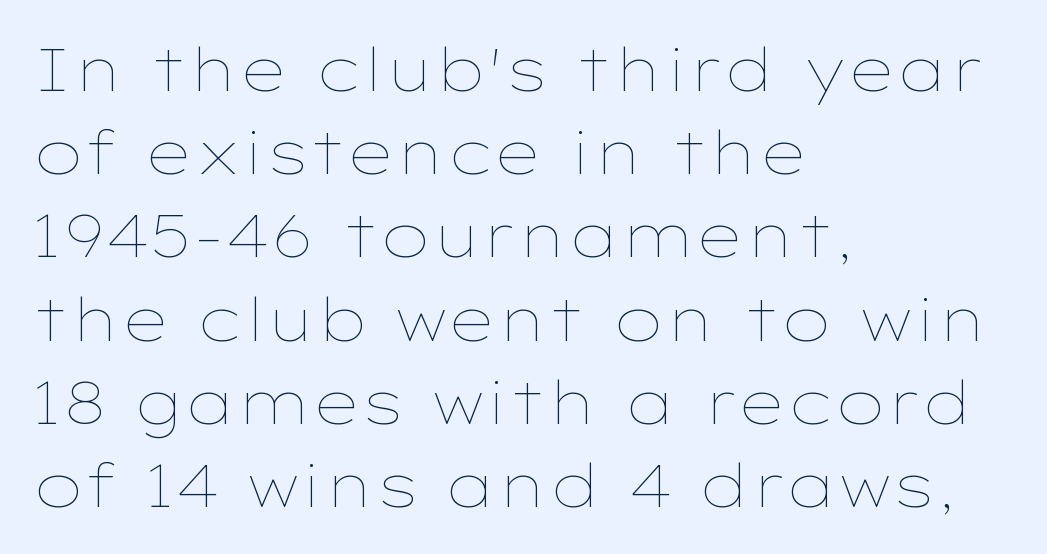
This block has exactly the height ordinary leading produces. The type sits square on the baseline with zero lean. Horizontally, the lines are justified to the leading edge only. Underline: absent. Compared with a typical body face, this is equally light or lighter still.
